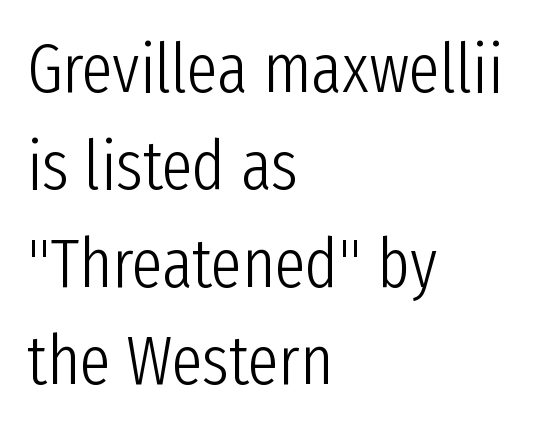
Q: Is the text bold? A: No.
Q: Is the text italic (slanted)? A: No, it is upright.
Q: Is the typeface a serif or a sans-serif typeface? A: Sans-serif.
Q: Is the text underlined? A: No.
Q: How is the paragraph aligned? A: Left-aligned.
Q: Is the spacing between letters normal or unusually wide? A: Normal.
Q: Is the spacing between lines tight, normal or loose? A: Normal.
Q: Width (condensed, normal, or wide)? A: Condensed.
Q: Stroke contrast? A: Low.
Q: x-height? A: Medium.
Q: Monospaced? A: No.
